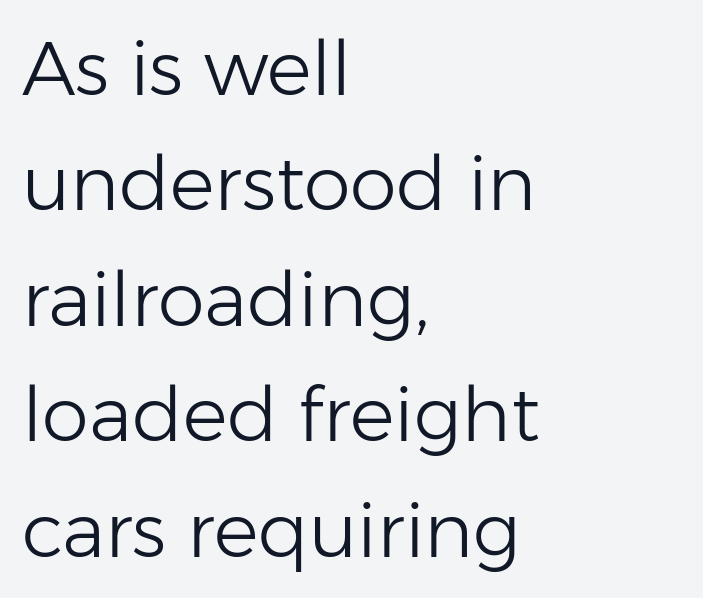
The image shows 75 px light sans-serif type, upright; set left-aligned, normal line spacing (1.54x), normal letter spacing, not underlined; low stroke contrast and a medium x-height.
